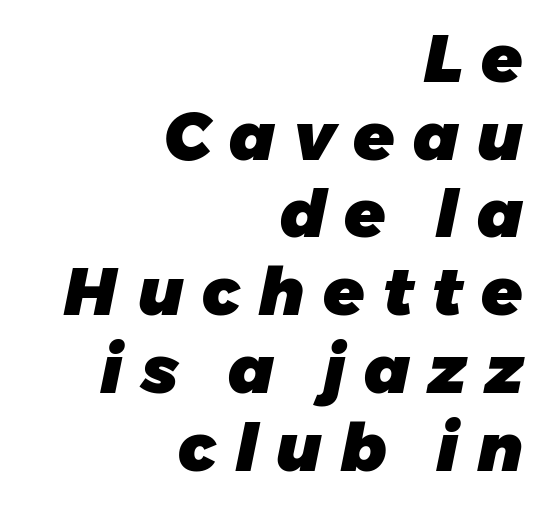
Q: Is the text bold? A: Yes.
Q: Is the text italic (slanted)? A: Yes, it leans right by about 11 degrees.
Q: Is the text underlined? A: No.
Q: How is the paragraph aligned? A: Right-aligned.
Q: Is the spacing between letters normal or unusually wide? A: Unusually wide.
Q: Width (condensed, normal, or wide)? A: Normal.
Q: Stroke contrast? A: Low.
Q: x-height? A: Medium.
Q: Monospaced? A: No.
